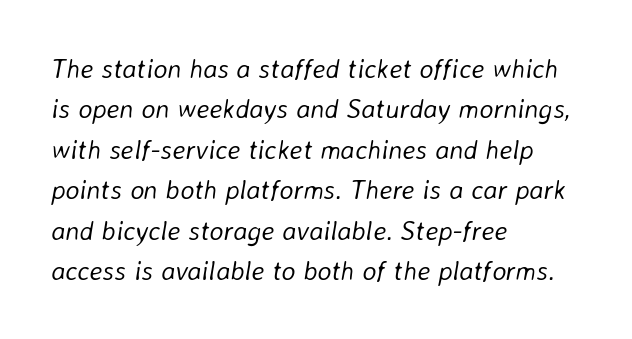
{"italic": "yes", "lean": "right", "slant_degrees": 8, "bold": "no", "underline": "no", "align": "left", "line_spacing": "normal", "line_spacing_ratio": 1.5, "letter_spacing": "normal", "letter_spacing_em": 0.0, "glyph_px": 27}
